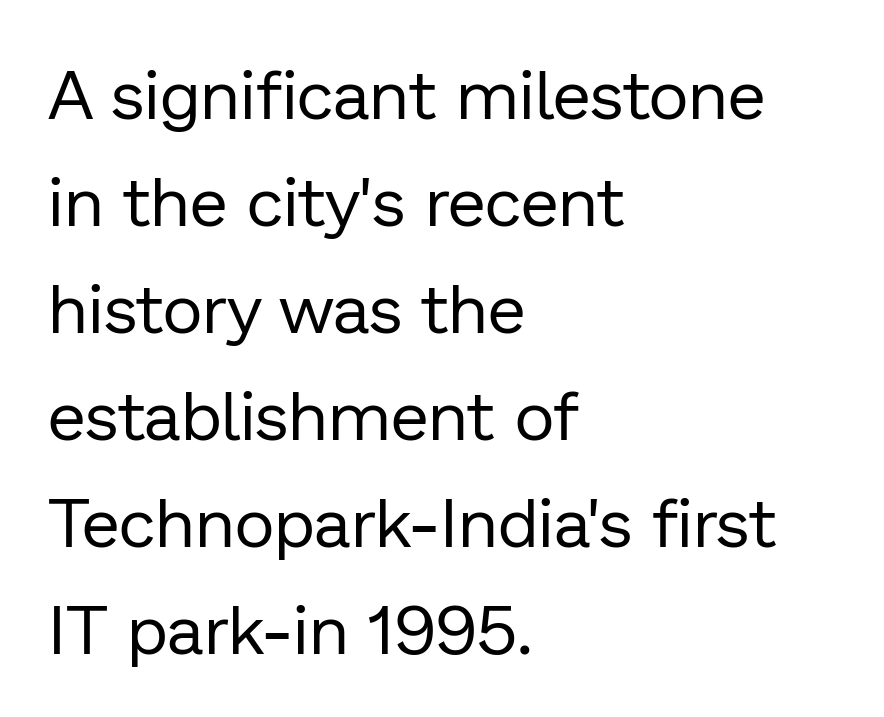
Q: Is the text bold? A: No.
Q: Is the text italic (slanted)? A: No, it is upright.
Q: Is the typeface a serif or a sans-serif typeface? A: Sans-serif.
Q: Is the text underlined? A: No.
Q: How is the paragraph aligned? A: Left-aligned.
Q: Is the spacing between letters normal or unusually wide? A: Normal.
Q: Is the spacing between lines tight, normal or loose? A: Normal.
Q: Width (condensed, normal, or wide)? A: Normal.
Q: Stroke contrast? A: Low.
Q: x-height? A: Medium.
Q: Monospaced? A: No.
